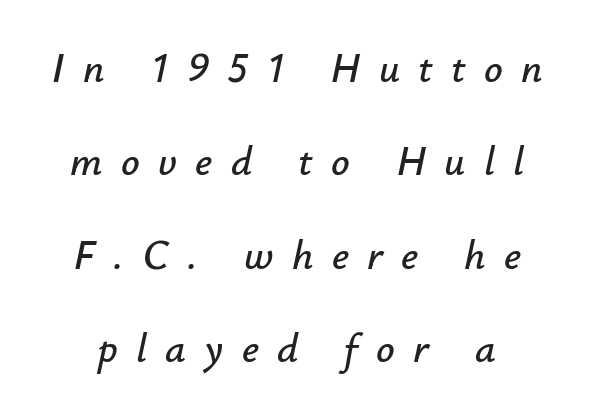
Q: Is the text italic (slanted)? A: Yes, it leans right by about 12 degrees.
Q: Is the text underlined? A: No.
Q: Is the spacing between letters normal or unusually wide? A: Unusually wide.
Q: Is the spacing between lines tight, normal or loose? A: Loose.
Q: Width (condensed, normal, or wide)? A: Normal.
Q: Stroke contrast? A: Low.
Q: x-height? A: Small.
Q: Monospaced? A: No.
